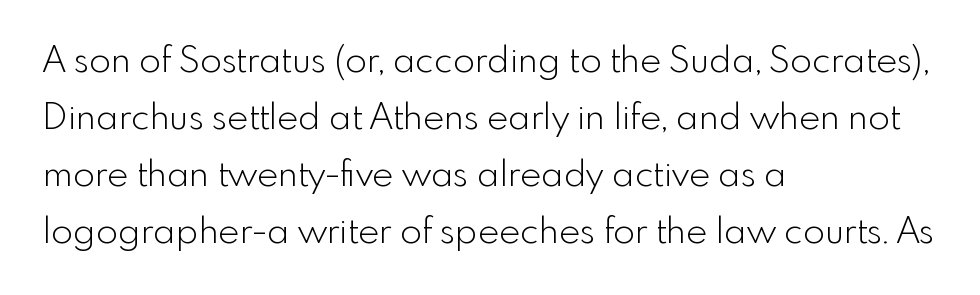
The image shows 36 px light sans-serif type, upright; set left-aligned, normal line spacing (1.58x), normal letter spacing, not underlined; a small x-height.
